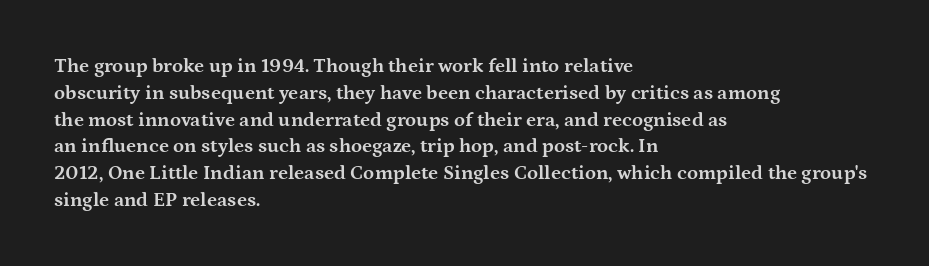
Q: Is the text bold? A: Yes.
Q: Is the text italic (slanted)? A: No, it is upright.
Q: Is the text underlined? A: No.
Q: How is the paragraph aligned? A: Left-aligned.
Q: Is the spacing between letters normal or unusually wide? A: Normal.
Q: Is the spacing between lines tight, normal or loose? A: Normal.
